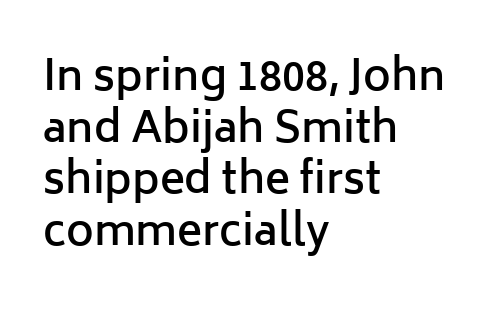
Q: Is the text bold? A: Semi-bold.
Q: Is the text italic (slanted)? A: No, it is upright.
Q: Is the typeface a serif or a sans-serif typeface? A: Sans-serif.
Q: Is the text underlined? A: No.
Q: How is the paragraph aligned? A: Left-aligned.
Q: Is the spacing between letters normal or unusually wide? A: Normal.
Q: Width (condensed, normal, or wide)? A: Normal.
Q: Stroke contrast? A: Low.
Q: x-height? A: Medium.
Q: Monospaced? A: No.
